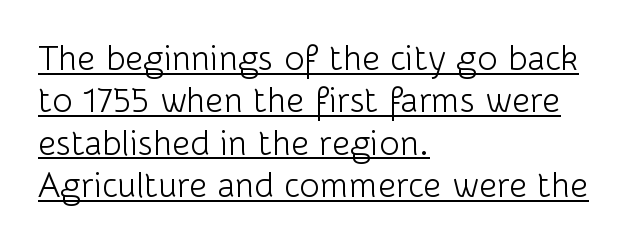
{"serif": "no", "italic": "no", "bold": "no", "weight": "light", "width": "normal", "stroke_contrast": "low", "x_height": "medium", "monospaced": "no", "underline": "yes", "align": "left", "line_spacing_ratio": 1.21, "letter_spacing": "normal", "letter_spacing_em": 0.0, "glyph_px": 35}
